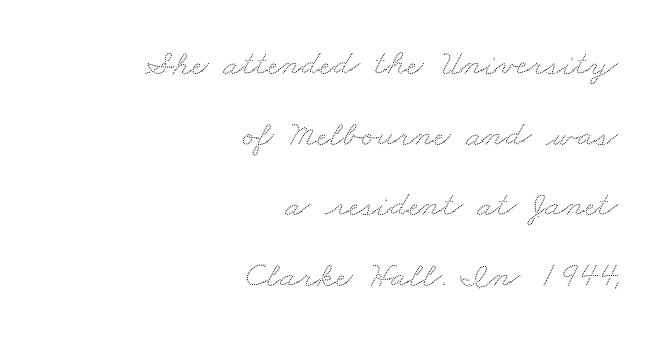
{"width": "wide", "stroke_contrast": "low", "x_height": "small", "monospaced": "no", "underline": "no", "align": "right", "line_spacing": "loose", "line_spacing_ratio": 1.91, "letter_spacing": "normal", "letter_spacing_em": 0.0, "glyph_px": 37}
